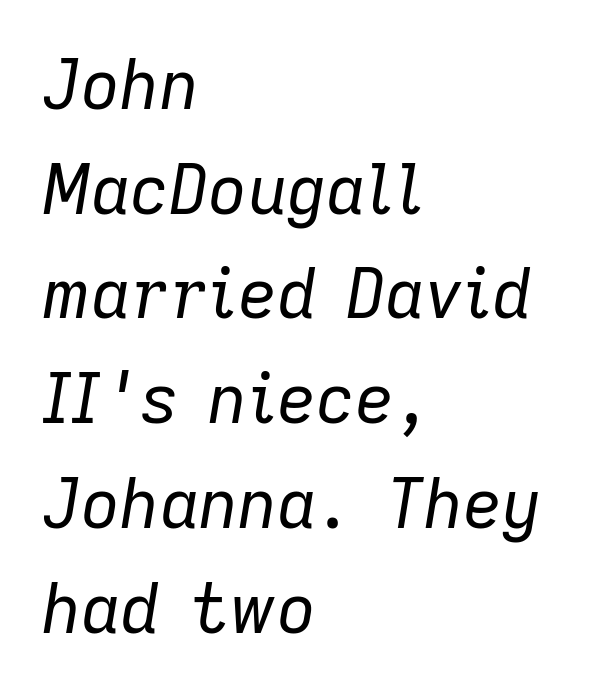
Q: Is the text bold? A: No.
Q: Is the text italic (slanted)? A: Yes, it leans right by about 9 degrees.
Q: Is the text underlined? A: No.
Q: How is the paragraph aligned? A: Left-aligned.
Q: Is the spacing between letters normal or unusually wide? A: Normal.
Q: Is the spacing between lines tight, normal or loose? A: Normal.
Q: Width (condensed, normal, or wide)? A: Normal.
Q: Stroke contrast? A: Low.
Q: x-height? A: Medium.
Q: Monospaced? A: No.
